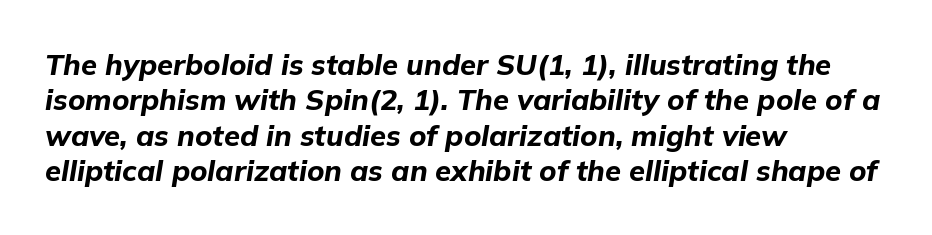
Compared with a centered layout, this one pins lines to the left instead. The letters sit at their default tracking, neither squeezed nor spread. Words float on clear page, feet unadorned. Slanted lettering throughout.
